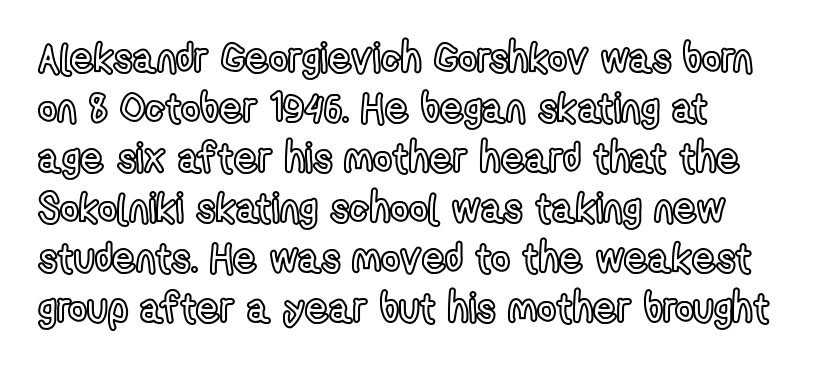
{"italic": "no", "width": "condensed", "x_height": "medium", "monospaced": "no", "underline": "no", "align": "left", "line_spacing_ratio": 1.22, "letter_spacing": "normal", "letter_spacing_em": 0.0, "glyph_px": 41}
